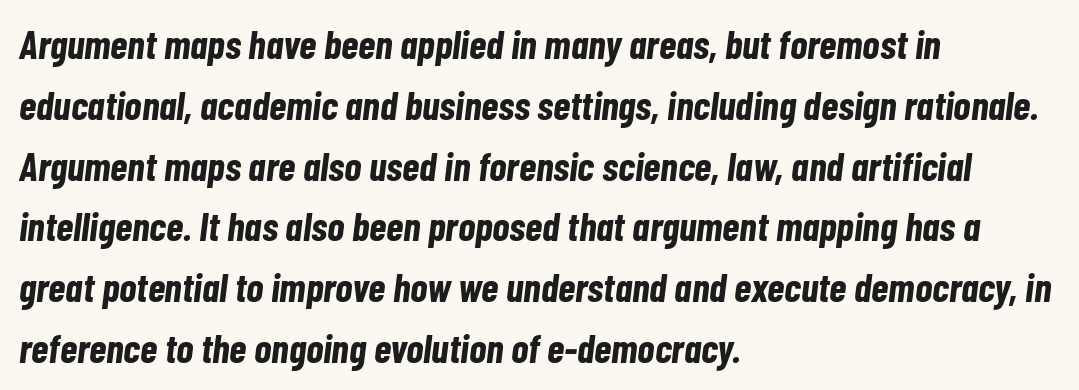
The rendering uses natural spacing where letterforms have individual widths. Look at the tracking — it's just the regular setting, nothing added. Typographic density is high because the face is bold. The vertical gap from one line to the next is medium. Glance below the letters and you will spot only blank space.
